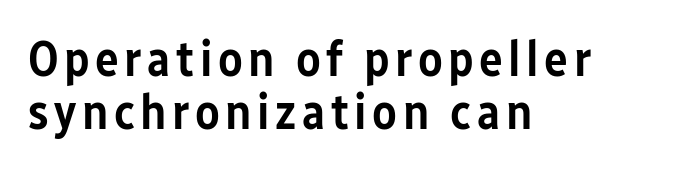
This sample has the flowing, uneven cadence of proportional lettering. A student would call this left alignment; a typographer would say flush left, rag right. Unlike a traditional serif, this face leaves its strokes unadorned. Descenders are the only things crossing below the line. Notice the strokes are somewhat thickened but not fully heavy: this is a semibold. You could barely slide anything between these rows.
